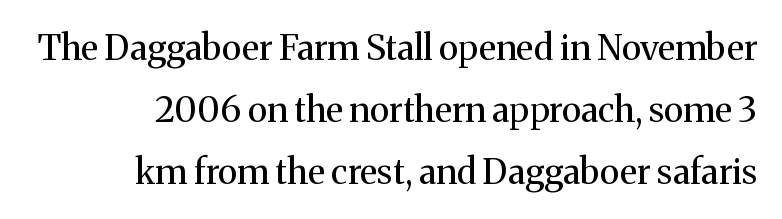
{"serif": "yes", "italic": "no", "bold": "no", "weight": "regular", "width": "normal", "stroke_contrast": "medium", "x_height": "medium", "monospaced": "no", "underline": "no", "align": "right", "line_spacing_ratio": 1.77, "letter_spacing": "normal", "letter_spacing_em": 0.0, "glyph_px": 35}
